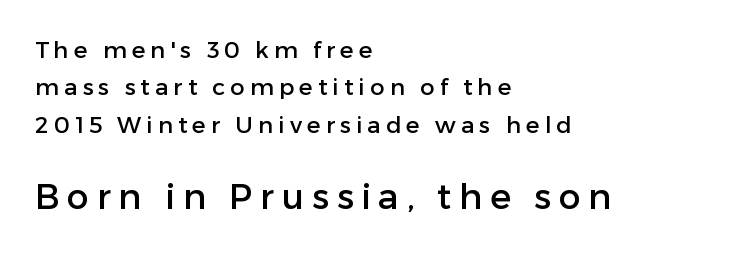
Q: Is the text italic (slanted)? A: No, it is upright.
Q: Is the typeface a serif or a sans-serif typeface? A: Sans-serif.
Q: Is the text underlined? A: No.
Q: How is the paragraph aligned? A: Left-aligned.
Q: Is the spacing between letters normal or unusually wide? A: Unusually wide.
Q: Is the spacing between lines tight, normal or loose? A: Normal.
Q: Which block of text is set in a larger size, the first (top) or the second (bottom)? A: The second (bottom) one.
Q: Width (condensed, normal, or wide)? A: Normal.
Q: Stroke contrast? A: Low.
Q: x-height? A: Medium.
Q: Monospaced? A: No.
